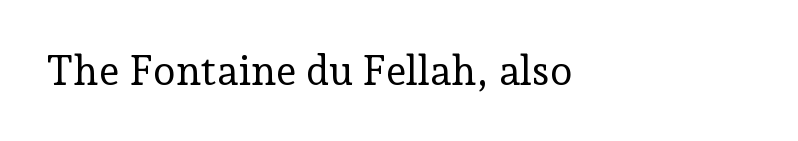
Lines of text with bare space underneath. Note the varied advance widths — an 'i' is clearly narrower than an 'm'. A classic flush-left, rag-right setting is used for this passage. Stroke thickness stays within the range of a standard reading face or lighter.
